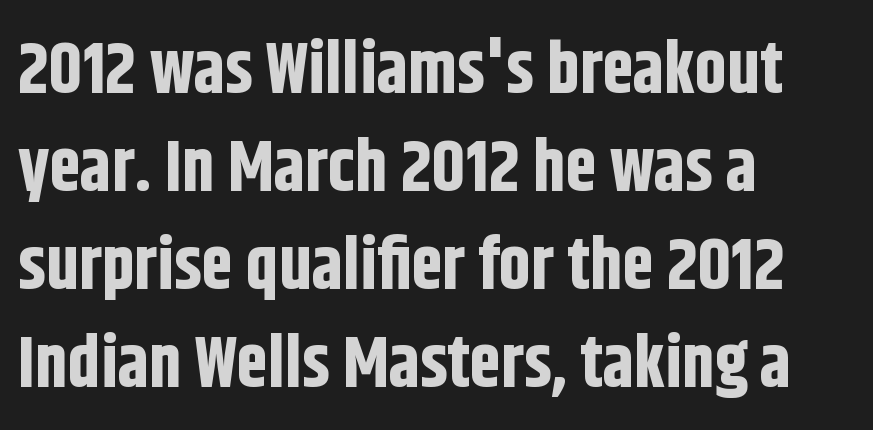
The image shows 71 px bold, condensed sans-serif type, upright; set left-aligned, normal line spacing (1.38x), normal letter spacing, not underlined; low stroke contrast and a large x-height.
